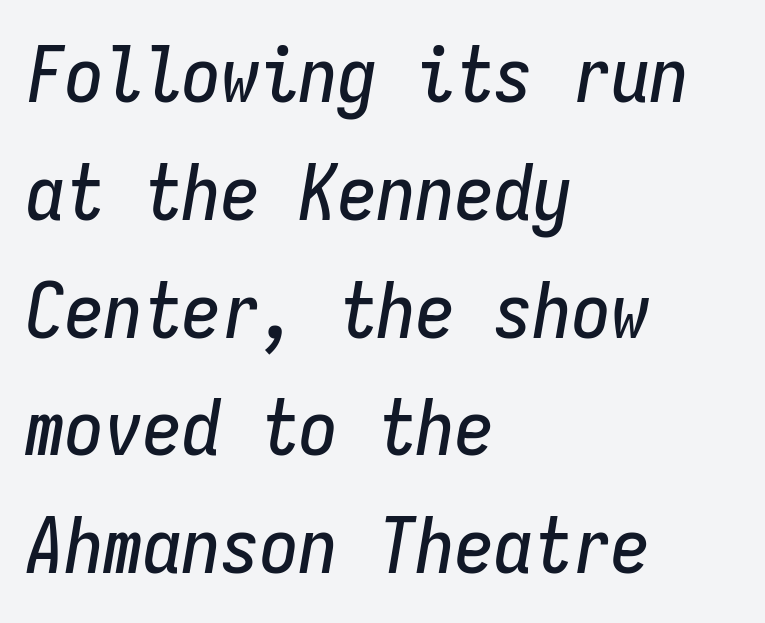
Q: Is the text italic (slanted)? A: Yes, it leans right by about 9 degrees.
Q: Is the text underlined? A: No.
Q: How is the paragraph aligned? A: Left-aligned.
Q: Is the spacing between letters normal or unusually wide? A: Normal.
Q: Is the spacing between lines tight, normal or loose? A: Normal.
Q: Width (condensed, normal, or wide)? A: Condensed.
Q: Stroke contrast? A: Low.
Q: x-height? A: Medium.
Q: Monospaced? A: Yes.
